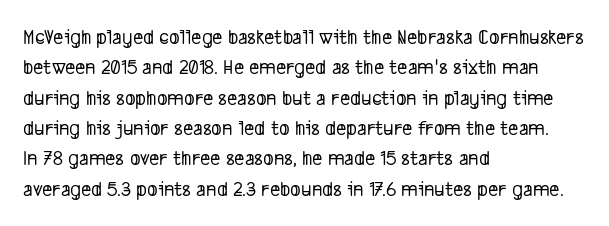
Anything drawn beneath the words? Only blank space. Inter-character spacing is left at the font's built-in metrics. Compared with a centered layout, this one pins lines to the left instead. Does the leading feel generous? No, just average.
